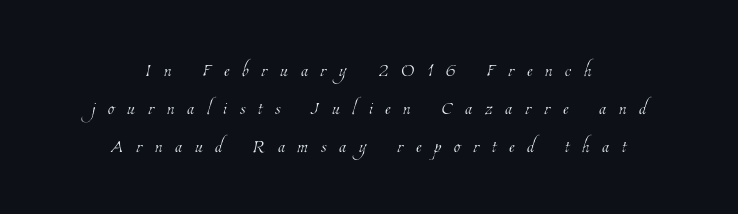
Q: Is the text bold? A: No.
Q: Is the text underlined? A: No.
Q: How is the paragraph aligned? A: Centered.
Q: Is the spacing between letters normal or unusually wide? A: Unusually wide.
Q: Is the spacing between lines tight, normal or loose? A: Normal.
